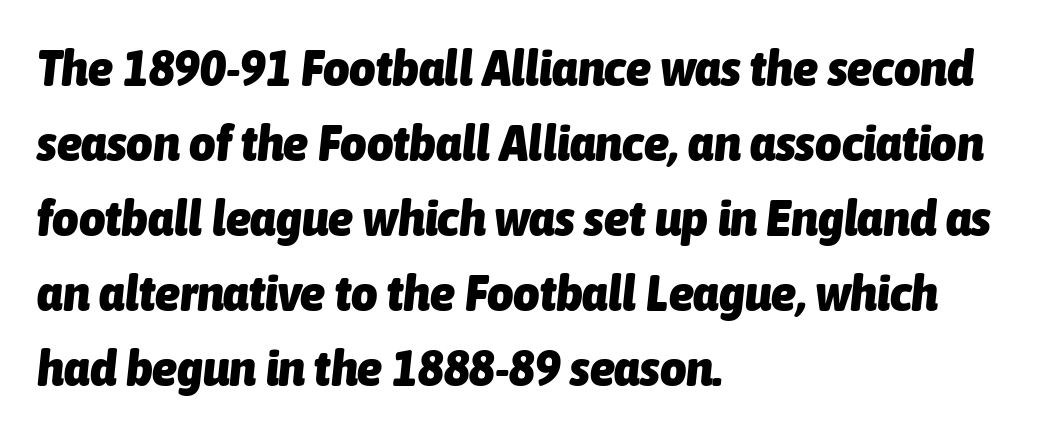
The axis of the letterforms is tilted away from vertical. Varying glyph widths throughout — classic text-font behaviour. Successive baselines arrive at the customary interval. The passage shown is not underscored anywhere.
